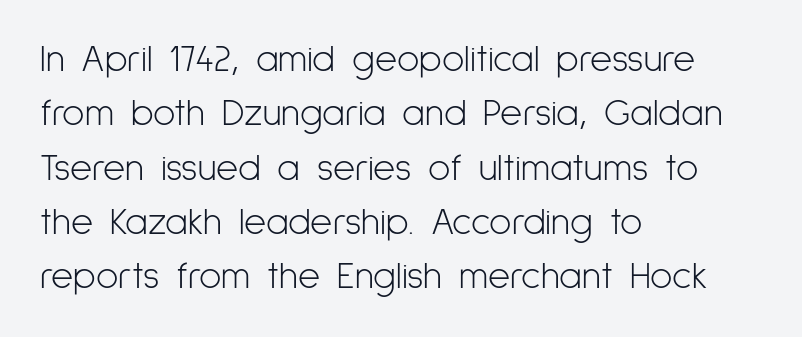
The characters display no serif detailing; their extremities are plain. Glyph-to-glyph distance matches everyday printed text. Underlining? Definitely not there. You can tell it's not italic because the verticals are truly vertical.
